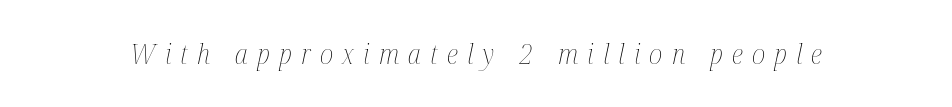
Q: Is the text bold? A: No.
Q: Is the text italic (slanted)? A: Yes, it leans right by about 12 degrees.
Q: Is the text underlined? A: No.
Q: Is the spacing between letters normal or unusually wide? A: Unusually wide.
Q: Width (condensed, normal, or wide)? A: Condensed.
Q: Stroke contrast? A: Medium.
Q: x-height? A: Medium.
Q: Monospaced? A: No.
